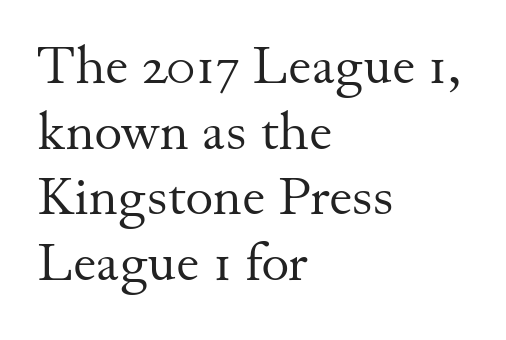
The image shows 53 px regular-weight serif type, upright; set left-aligned, line spacing 1.24x, normal letter spacing, not underlined; medium stroke contrast and a small x-height.
